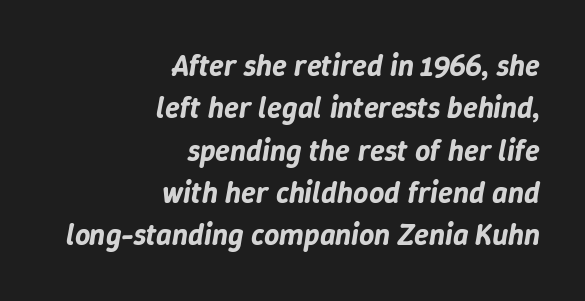
The image shows 30 px text type, italic (leaning right); set right-aligned, normal line spacing (1.41x), normal letter spacing, not underlined; low stroke contrast and a medium x-height.
